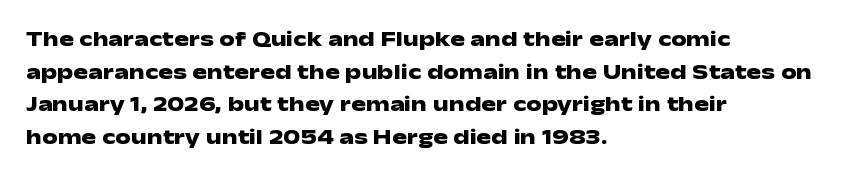
The letters stand straight up with perfectly vertical stems. Vertical spacing — default. Beneath every word, the page is bare. Typeset ragged right — the left edge is the straight one.
